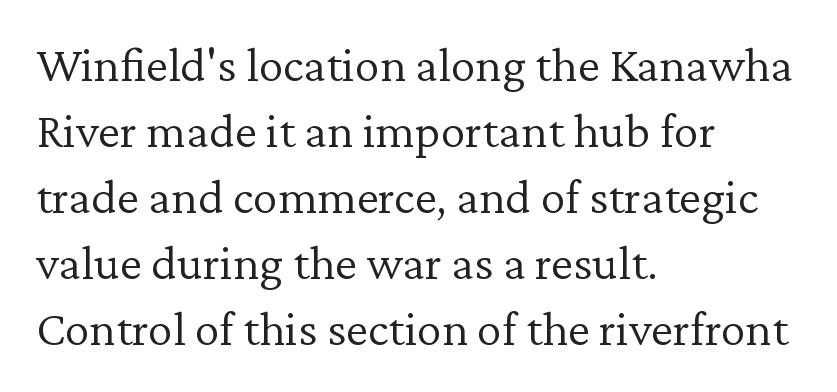
Q: Is the text bold? A: No.
Q: Is the text italic (slanted)? A: No, it is upright.
Q: Is the typeface a serif or a sans-serif typeface? A: Serif.
Q: Is the text underlined? A: No.
Q: How is the paragraph aligned? A: Left-aligned.
Q: Is the spacing between letters normal or unusually wide? A: Normal.
Q: Is the spacing between lines tight, normal or loose? A: Normal.
Q: Width (condensed, normal, or wide)? A: Normal.
Q: Stroke contrast? A: Low.
Q: x-height? A: Medium.
Q: Monospaced? A: No.
